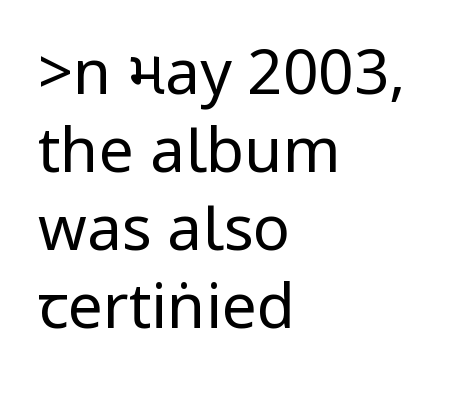
Each line starts at the same left margin while the right side varies. The typeface has the unassuming heft of standard copy or less. Regarding serifs, this sample does without them. This is the regular roman posture of the typeface. Interline gaps are of average width in this sample.
